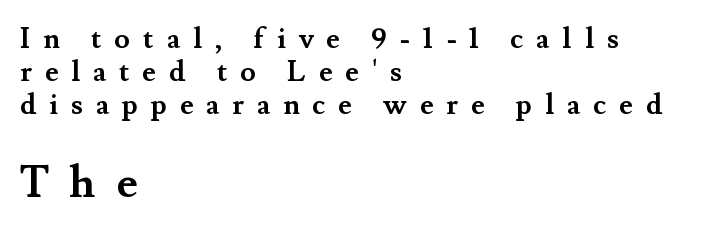
The rendering inserts visible extra space after every character. Horizontal alignment here is leftward, the default for most running prose. Leading: reduced. The glyphs are unaccompanied by any horizontal stroke below them. Is this a sans? No — the strokes have serifs. Size contrast runs from small at the top to large at the bottom.
